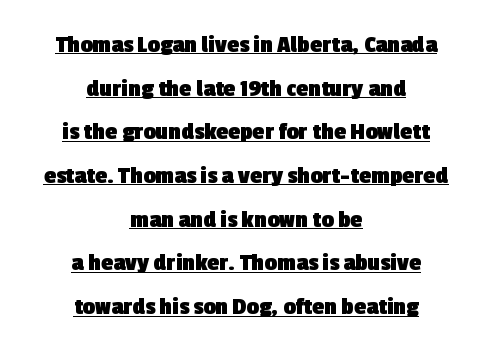
Q: Is the text bold? A: Yes.
Q: Is the text underlined? A: Yes.
Q: How is the paragraph aligned? A: Centered.
Q: Is the spacing between letters normal or unusually wide? A: Normal.
